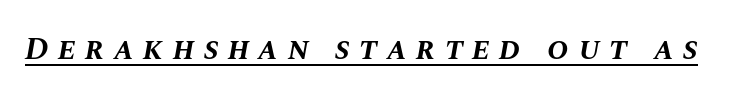
Q: Is the text bold? A: Yes.
Q: Is the text italic (slanted)? A: Yes, it leans right by about 10 degrees.
Q: Is the text underlined? A: Yes.
Q: Is the spacing between letters normal or unusually wide? A: Unusually wide.
Q: Width (condensed, normal, or wide)? A: Normal.
Q: Stroke contrast? A: Medium.
Q: x-height? A: Large.
Q: Monospaced? A: No.
